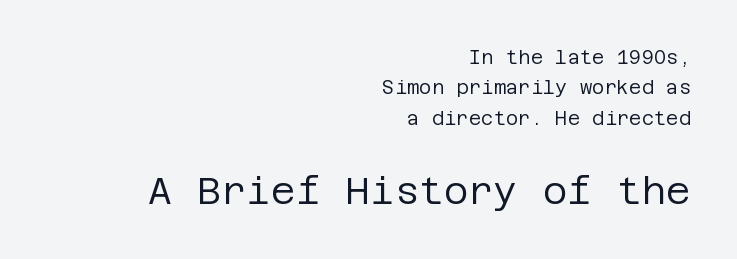
Is the letter spacing exaggerated? No — it looks like the ordinary default. Typographically, this falls in the sans-serif category. The space beneath each line is pristine and unruled. The leading is moderate, giving the passage an even texture. Short and long lines alike share a common ending point at right.
